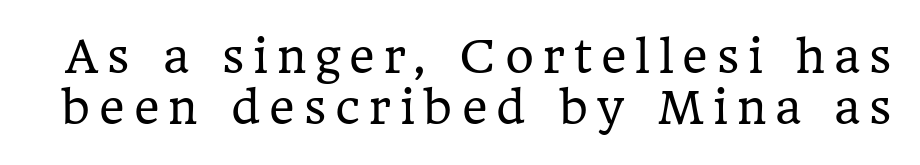
The image shows 44 px regular-weight serif type, upright; set tight line spacing (1.15x), unusually wide letter spacing (+0.2 em), not underlined; low stroke contrast and a medium x-height.
